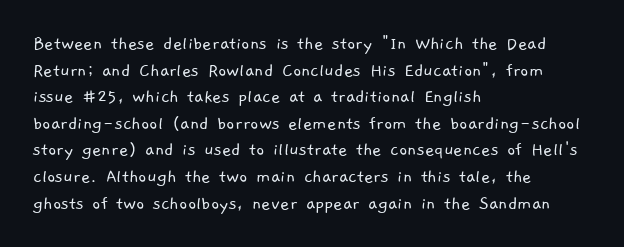
{"bold": "no", "underline": "no", "align": "left", "line_spacing": "normal", "line_spacing_ratio": 1.33, "letter_spacing": "normal", "letter_spacing_em": 0.0, "glyph_px": 20}
